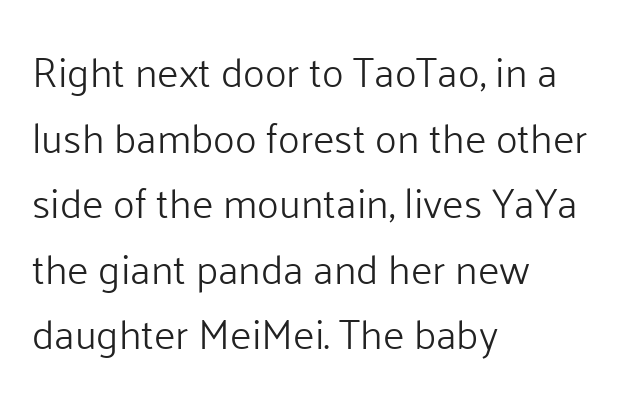
Q: Is the text bold? A: No.
Q: Is the text italic (slanted)? A: No, it is upright.
Q: Is the typeface a serif or a sans-serif typeface? A: Sans-serif.
Q: Is the text underlined? A: No.
Q: How is the paragraph aligned? A: Left-aligned.
Q: Is the spacing between letters normal or unusually wide? A: Normal.
Q: Is the spacing between lines tight, normal or loose? A: Normal.
Q: Width (condensed, normal, or wide)? A: Normal.
Q: Stroke contrast? A: Low.
Q: x-height? A: Medium.
Q: Monospaced? A: No.
